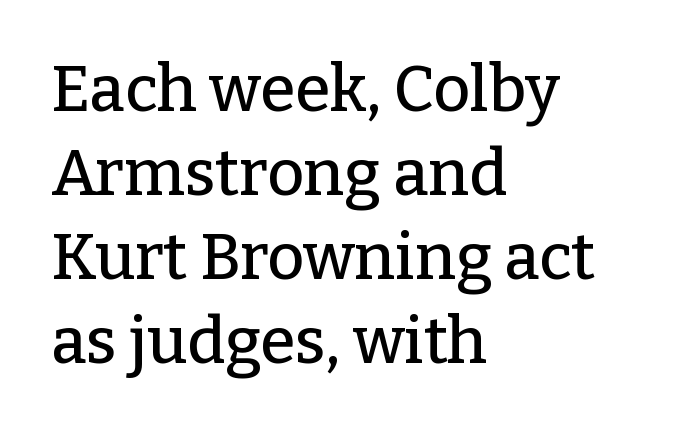
{"serif": "yes", "italic": "no", "width": "normal", "stroke_contrast": "low", "x_height": "medium", "monospaced": "no", "underline": "no", "align": "left", "line_spacing": "normal", "line_spacing_ratio": 1.31, "letter_spacing": "normal", "letter_spacing_em": 0.0, "glyph_px": 64}
